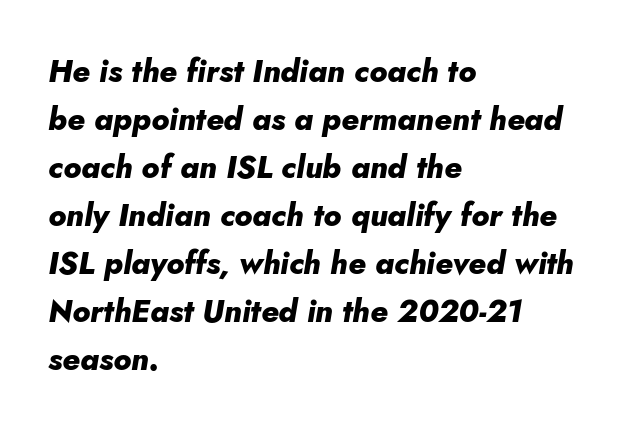
A dark, heavy texture on the line: the type is bold. All the whitespace from short lines collects on the right. Emphasis-style slanted type is in use. Each row of text sits above clean, open space. In terms of letterspacing, this is plain default setting.
